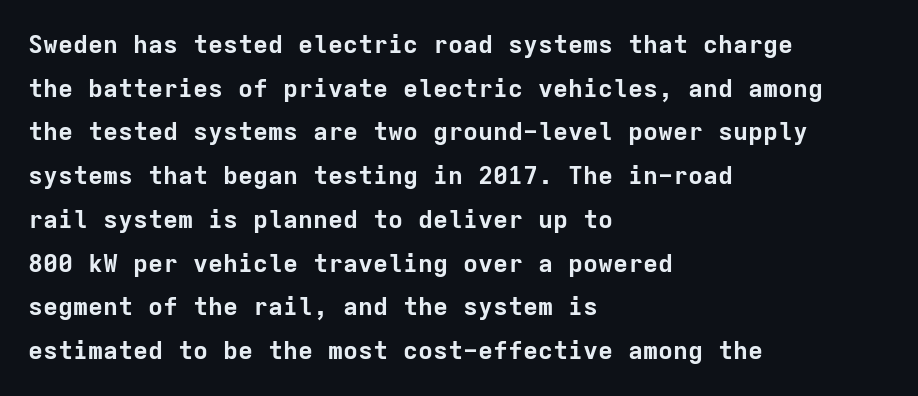
Q: Is the text bold? A: Yes.
Q: Is the text italic (slanted)? A: No, it is upright.
Q: Is the text underlined? A: No.
Q: How is the paragraph aligned? A: Left-aligned.
Q: Is the spacing between letters normal or unusually wide? A: Normal.
